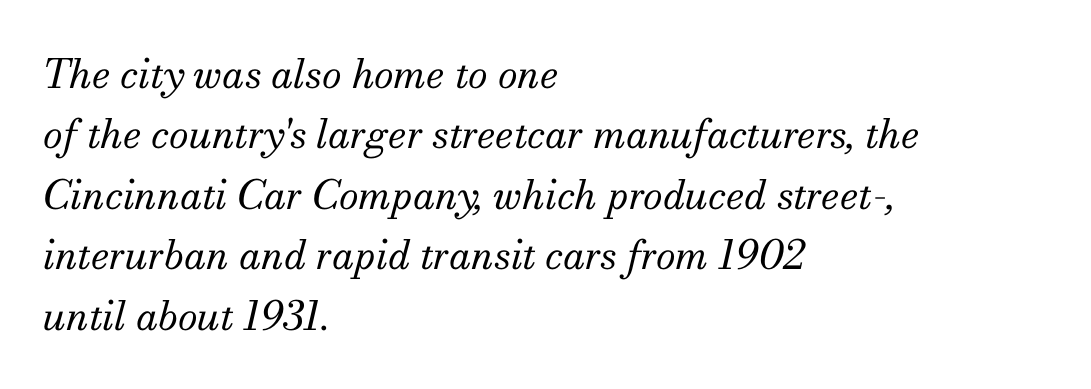
The image shows 40 px regular-weight serif type, italic (leaning right); set left-aligned, normal line spacing (1.51x), normal letter spacing, not underlined; medium stroke contrast and a small x-height.
